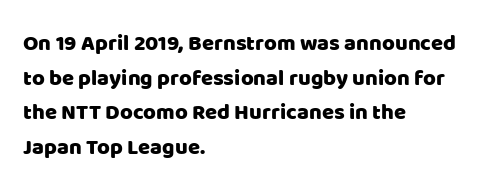
Q: Is the text italic (slanted)? A: No, it is upright.
Q: Is the text underlined? A: No.
Q: How is the paragraph aligned? A: Left-aligned.
Q: Is the spacing between letters normal or unusually wide? A: Normal.
Q: Is the spacing between lines tight, normal or loose? A: Normal.
